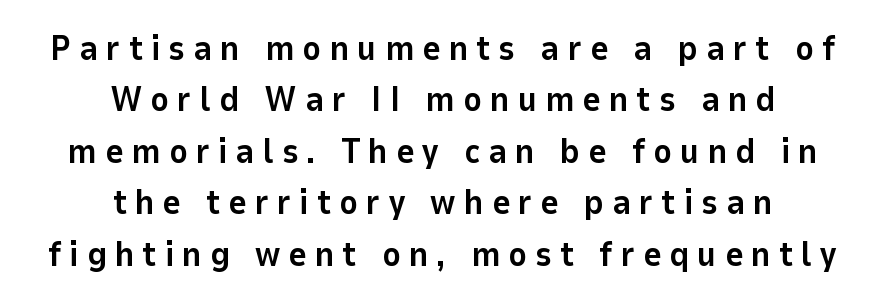
The passage shown is typeset with a sans-serif family. You could only call the tracking loose — the letters float apart. The setting favours the middle, as headings and verse often do. Is this a fixed-width face? No — the glyphs have proportional, varying widths.
